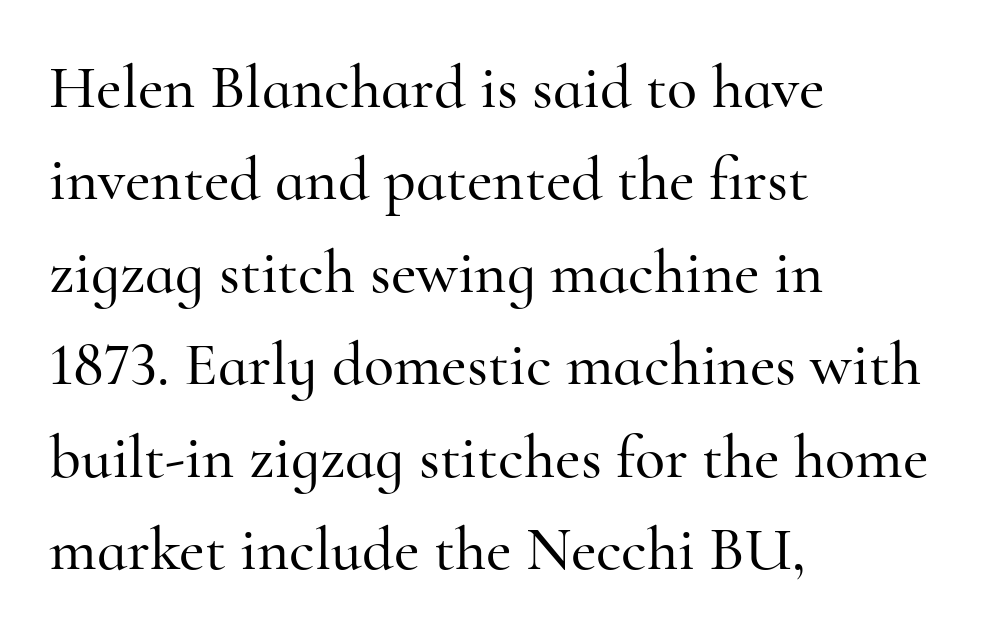
The image shows 62 px serif type, upright; set left-aligned, normal line spacing (1.49x), normal letter spacing, not underlined; high stroke contrast and a small x-height.
